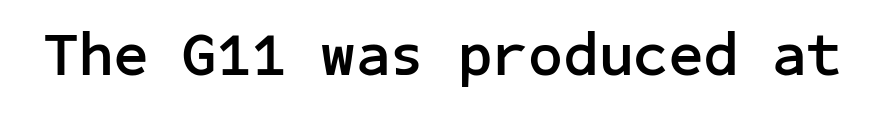
A sans-serif font was chosen for this passage. Ordinary non-slanted type is in use. The letterforms sit shoulder to shoulder at normal distance. Chunky letters — that's bold for sure. Each row of text sits above clean, open space.
